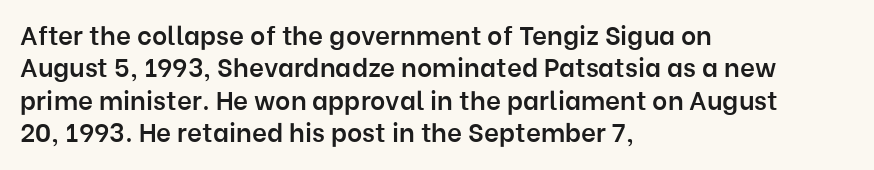
Q: Is the text bold? A: Semi-bold.
Q: Is the text italic (slanted)? A: No, it is upright.
Q: Is the text underlined? A: No.
Q: How is the paragraph aligned? A: Left-aligned.
Q: Is the spacing between letters normal or unusually wide? A: Normal.
Q: Is the spacing between lines tight, normal or loose? A: Normal.
